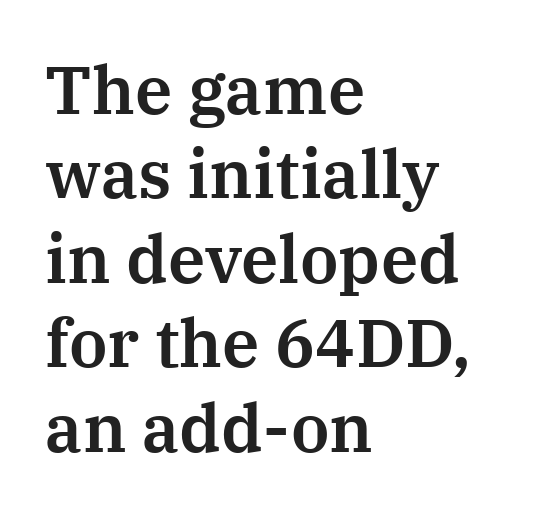
Q: Is the text italic (slanted)? A: No, it is upright.
Q: Is the typeface a serif or a sans-serif typeface? A: Serif.
Q: Is the text underlined? A: No.
Q: How is the paragraph aligned? A: Left-aligned.
Q: Is the spacing between letters normal or unusually wide? A: Normal.
Q: Is the spacing between lines tight, normal or loose? A: Normal.
Q: Width (condensed, normal, or wide)? A: Normal.
Q: Stroke contrast? A: Medium.
Q: x-height? A: Medium.
Q: Monospaced? A: No.
